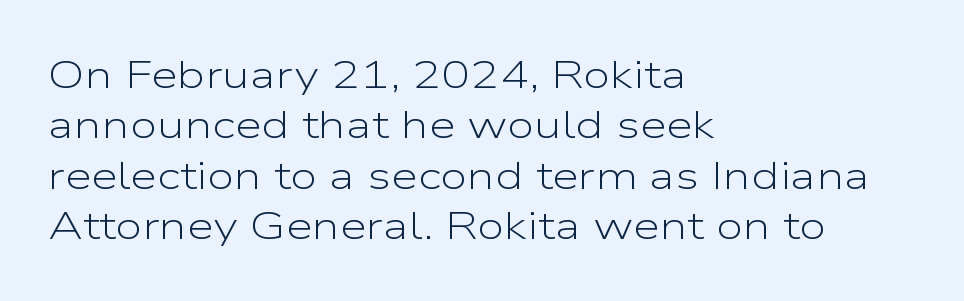
{"serif": "no", "italic": "no", "bold": "no", "weight": "light", "width": "wide", "stroke_contrast": "low", "x_height": "medium", "monospaced": "no", "underline": "no", "align": "left", "line_spacing": "normal", "line_spacing_ratio": 1.29, "letter_spacing": "normal", "letter_spacing_em": 0.0, "glyph_px": 39}
